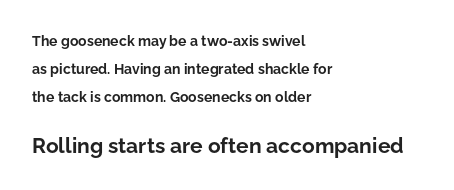
The image shows 21 px bold type, upright; set left-aligned, loose line spacing (2.0x), normal letter spacing, not underlined; the second (bottom) block is 1.5x larger.
